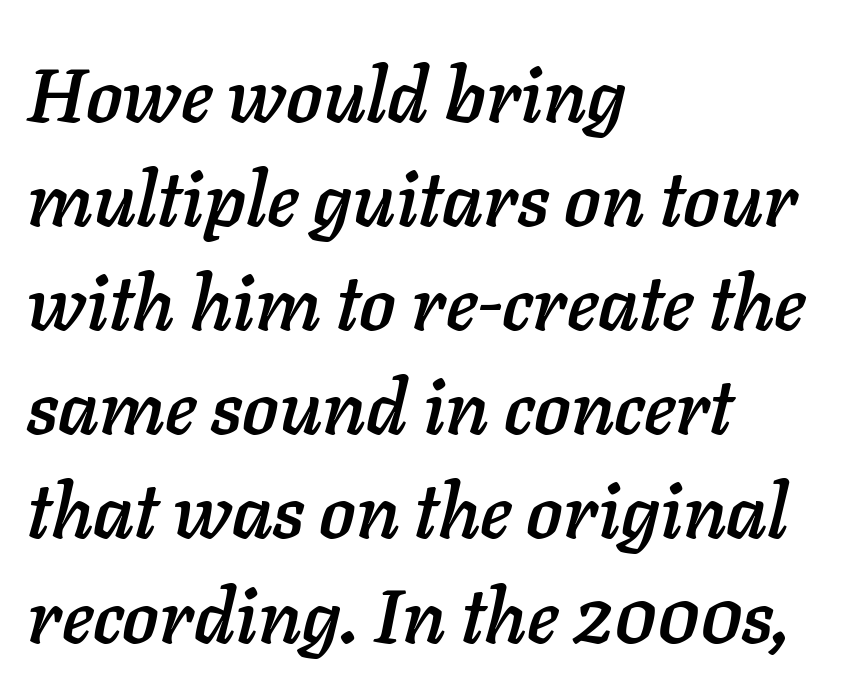
{"italic": "yes", "lean": "right", "slant_degrees": 11, "width": "normal", "stroke_contrast": "low", "x_height": "medium", "monospaced": "no", "underline": "no", "align": "left", "line_spacing": "normal", "line_spacing_ratio": 1.37, "letter_spacing": "normal", "letter_spacing_em": 0.0, "glyph_px": 76}
